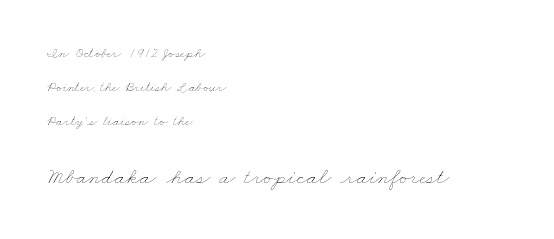
{"bold": "no", "underline": "no", "align": "left", "line_spacing": "loose", "line_spacing_ratio": 2.44, "letter_spacing": "normal", "letter_spacing_em": 0.0, "larger_block": "second", "size_ratio": 1.64, "glyph_px": 23}
